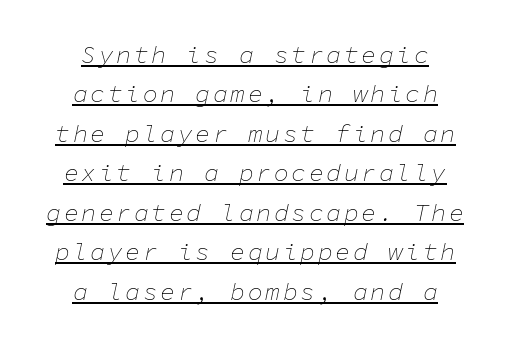
Q: Is the text bold? A: No.
Q: Is the text italic (slanted)? A: Yes, it leans right by about 11 degrees.
Q: Is the text underlined? A: Yes.
Q: How is the paragraph aligned? A: Centered.
Q: Is the spacing between lines tight, normal or loose? A: Normal.
